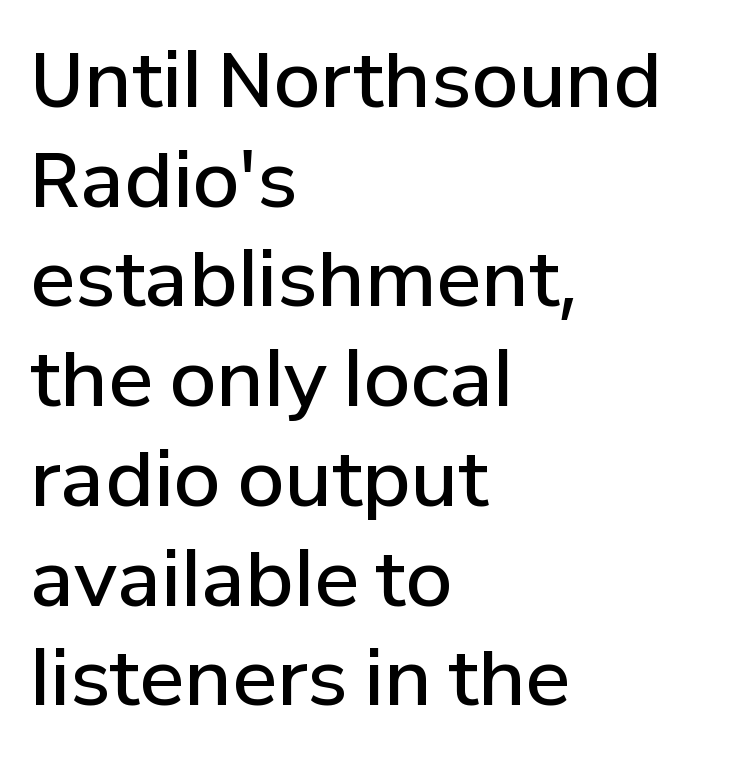
Q: Is the text bold? A: Semi-bold.
Q: Is the text italic (slanted)? A: No, it is upright.
Q: Is the typeface a serif or a sans-serif typeface? A: Sans-serif.
Q: Is the text underlined? A: No.
Q: How is the paragraph aligned? A: Left-aligned.
Q: Is the spacing between letters normal or unusually wide? A: Normal.
Q: Is the spacing between lines tight, normal or loose? A: Normal.
Q: Width (condensed, normal, or wide)? A: Normal.
Q: Stroke contrast? A: Low.
Q: x-height? A: Medium.
Q: Monospaced? A: No.
